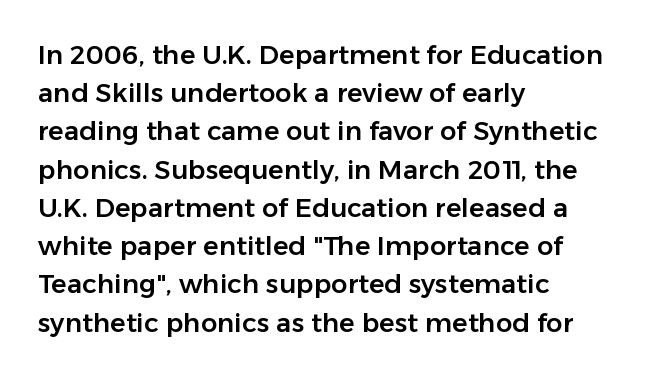
Glance below the letters and you will spot only blank space. Interline gaps are of average width in this sample. The type sits square on the baseline with zero lean. The text block is weighted toward the left margin, trailing off unevenly rightward. These lines keep a tight, regular rhythm from letter to letter.
